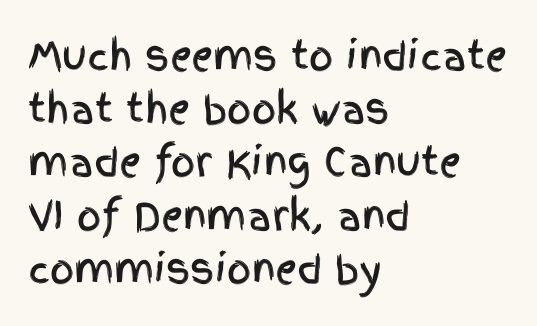
Students, observe: this is what conventionally led text looks like. Serifs: no, the terminals of the letterforms are clean. Nope, not italic — everything's standing straight. Spacing verdict: proportional, widths tailored to each character.
